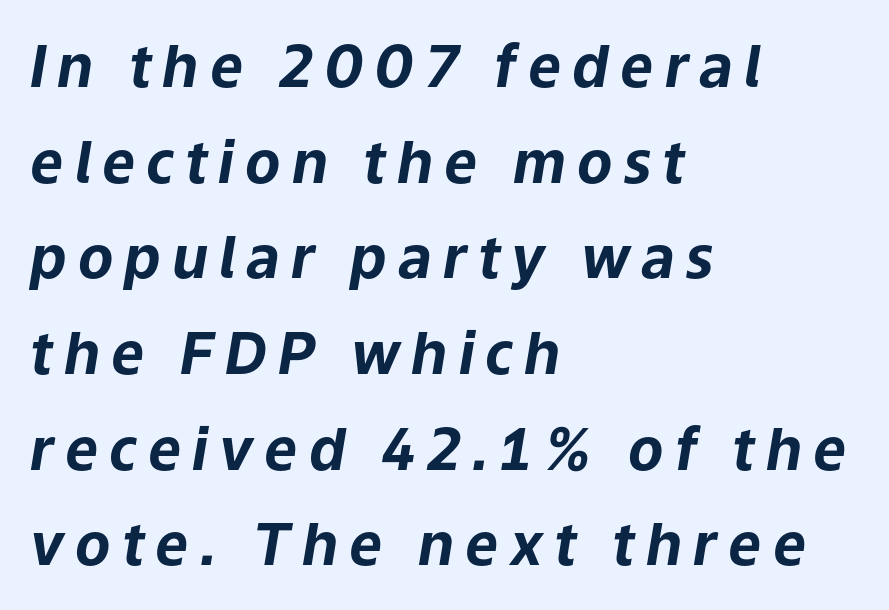
{"italic": "yes", "lean": "right", "slant_degrees": 9, "bold": "yes", "weight": "bold", "width": "normal", "stroke_contrast": "low", "x_height": "medium", "monospaced": "no", "underline": "no", "align": "left", "line_spacing": "normal", "line_spacing_ratio": 1.65, "glyph_px": 58}
